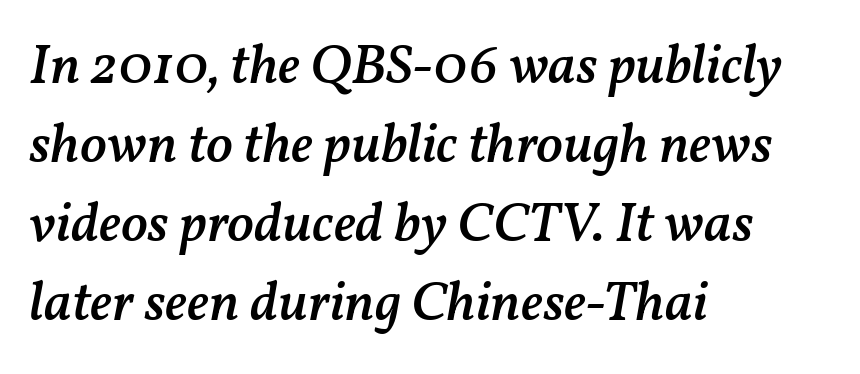
Q: Is the text bold? A: Semi-bold.
Q: Is the text italic (slanted)? A: Yes, it leans right by about 11 degrees.
Q: Is the text underlined? A: No.
Q: How is the paragraph aligned? A: Left-aligned.
Q: Is the spacing between letters normal or unusually wide? A: Normal.
Q: Is the spacing between lines tight, normal or loose? A: Normal.
Q: Width (condensed, normal, or wide)? A: Normal.
Q: Stroke contrast? A: Medium.
Q: x-height? A: Medium.
Q: Monospaced? A: No.
